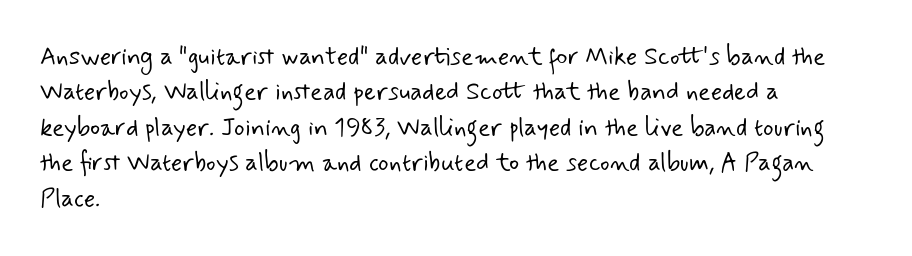
{"bold": "no", "underline": "no", "align": "left", "line_spacing": "normal", "line_spacing_ratio": 1.42, "letter_spacing": "normal", "letter_spacing_em": 0.0, "glyph_px": 25}
